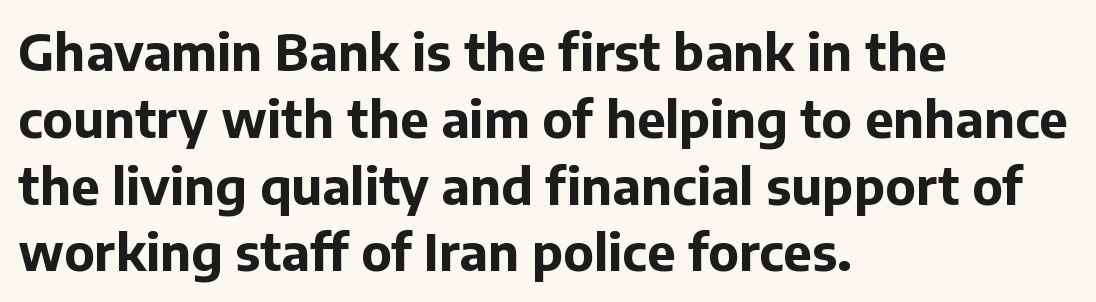
{"serif": "no", "italic": "no", "bold": "yes", "weight": "bold", "width": "normal", "stroke_contrast": "low", "x_height": "medium", "monospaced": "no", "underline": "no", "align": "left", "line_spacing": "normal", "line_spacing_ratio": 1.31, "letter_spacing": "normal", "letter_spacing_em": 0.0, "glyph_px": 51}
